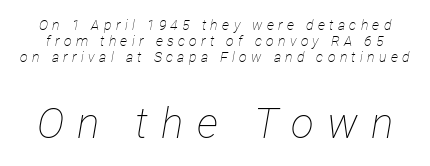
The image shows 42 px thin, condensed type, italic (leaning right); set tight line spacing (1.15x), unusually wide letter spacing (+0.31 em), not underlined; the second (bottom) block is 3.0x larger; low stroke contrast and a medium x-height.
